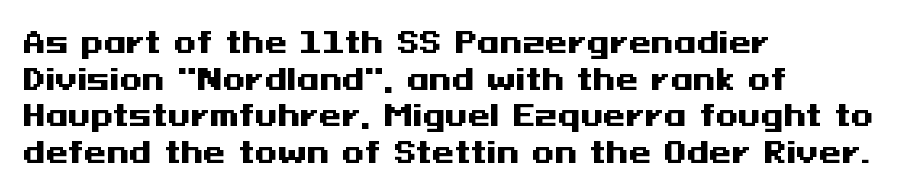
In terms of posture, this sample is upright. Here the glyphs are tracked normally, forming tight word shapes. Honestly, there is no underline to notice here at all. Type style note: lacks serifs. The ragged edge is on the right, which tells us the setting is flush left.
